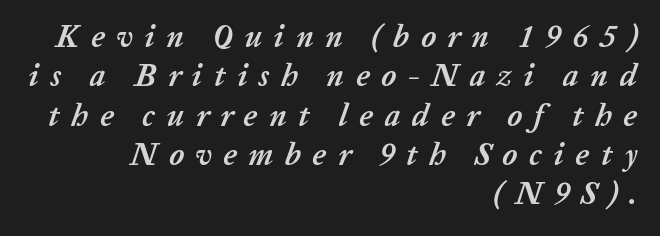
Look at the tracking — it's clearly loosened, letters drifting apart. One glance says typical: line gaps are just what's usual. Notice how thick the strokes are: this is what a full bold looks like. The lines are quadded right. The passage shown is not underscored anywhere.
